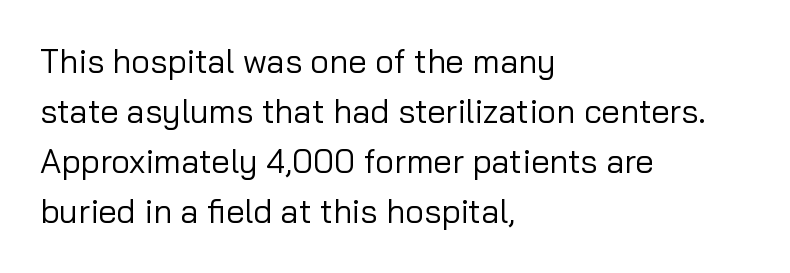
Letters have the restrained weight of plain body copy at most. Examine the stroke ends and you'll find no serifs. What's the leading like? Ordinary, nothing unusual. Spacing verdict: proportional, widths tailored to each character.
